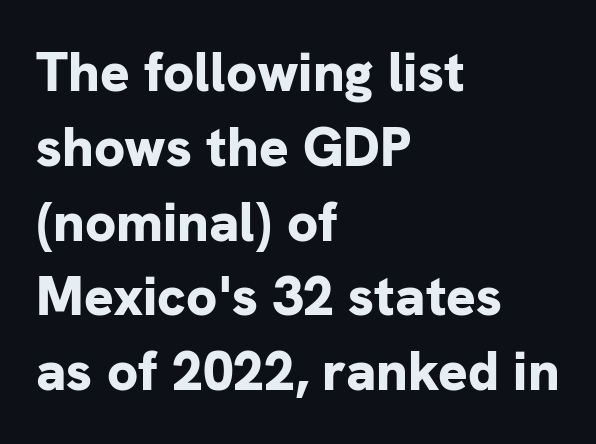
{"serif": "no", "italic": "no", "bold": "yes", "weight": "bold", "width": "normal", "stroke_contrast": "low", "x_height": "medium", "monospaced": "no", "underline": "no", "align": "left", "line_spacing": "normal", "line_spacing_ratio": 1.36, "letter_spacing": "normal", "letter_spacing_em": 0.0, "glyph_px": 55}
